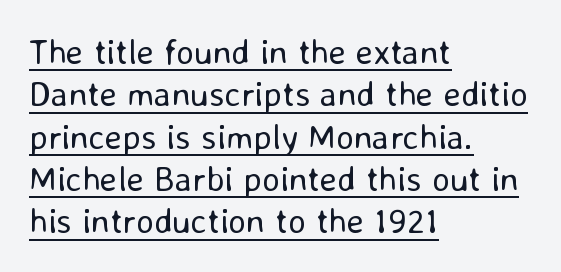
{"serif": "no", "italic": "no", "bold": "no", "weight": "regular", "width": "normal", "stroke_contrast": "low", "x_height": "medium", "monospaced": "no", "underline": "yes", "align": "left", "line_spacing_ratio": 1.21, "letter_spacing": "normal", "letter_spacing_em": 0.0, "glyph_px": 35}
